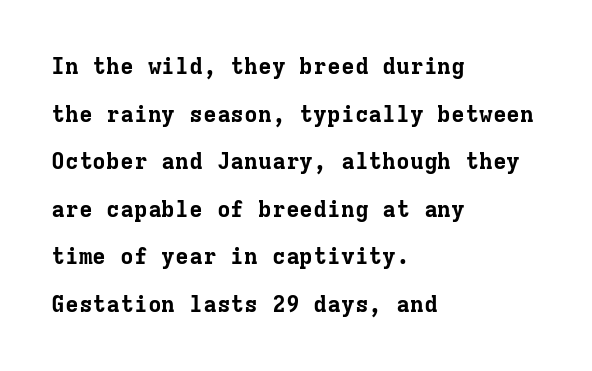
The image shows 23 px bold type, upright; set left-aligned, loose line spacing (2.07x), normal letter spacing, not underlined.
